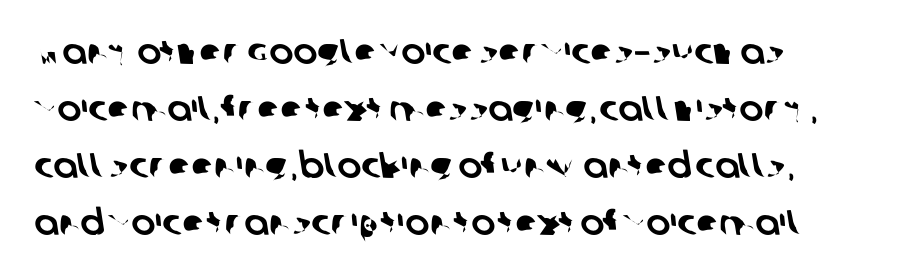
The image shows 36 px sans-serif type; set normal line spacing (1.58x), normal letter spacing, not underlined; low stroke contrast and a large x-height.
